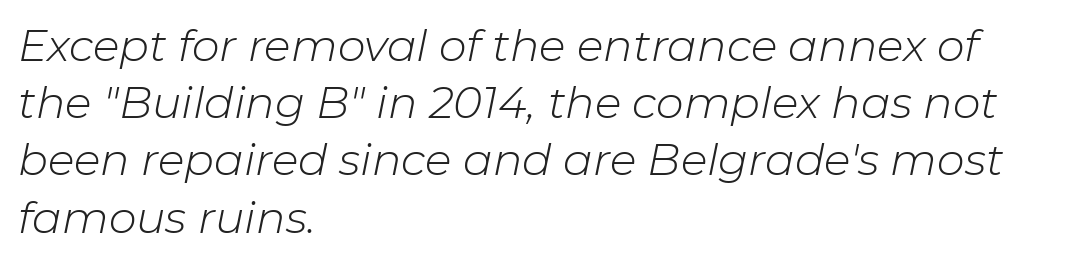
Q: Is the text bold? A: No.
Q: Is the text italic (slanted)? A: Yes, it leans right by about 11 degrees.
Q: Is the text underlined? A: No.
Q: How is the paragraph aligned? A: Left-aligned.
Q: Is the spacing between letters normal or unusually wide? A: Normal.
Q: Is the spacing between lines tight, normal or loose? A: Normal.
Q: Width (condensed, normal, or wide)? A: Normal.
Q: Stroke contrast? A: Low.
Q: x-height? A: Medium.
Q: Monospaced? A: No.
